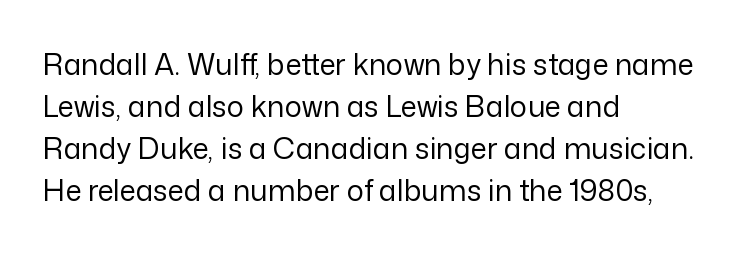
{"serif": "no", "italic": "no", "bold": "no", "weight": "regular", "width": "normal", "stroke_contrast": "low", "x_height": "medium", "monospaced": "no", "underline": "no", "align": "left", "line_spacing": "normal", "line_spacing_ratio": 1.45, "letter_spacing": "normal", "letter_spacing_em": 0.0, "glyph_px": 29}
